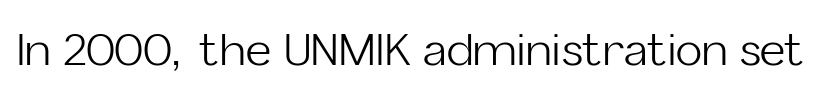
{"serif": "no", "italic": "no", "bold": "no", "weight": "light", "width": "normal", "stroke_contrast": "low", "x_height": "medium", "monospaced": "no", "underline": "no", "letter_spacing": "normal", "letter_spacing_em": 0.0, "glyph_px": 44}
